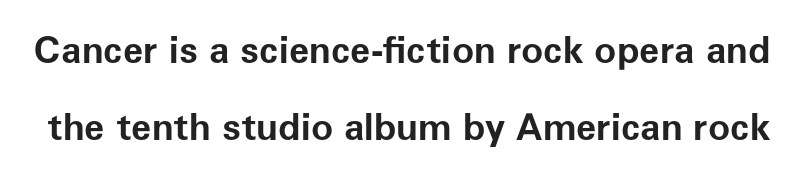
{"serif": "no", "italic": "no", "bold": "yes", "weight": "bold", "width": "normal", "stroke_contrast": "low", "x_height": "medium", "monospaced": "no", "underline": "no", "line_spacing": "loose", "line_spacing_ratio": 2.07, "letter_spacing": "normal", "letter_spacing_em": 0.0, "glyph_px": 37}
